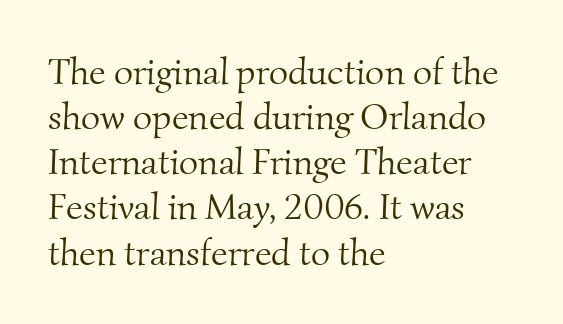
The image shows 37 px light serif type; set left-aligned, line spacing 1.22x, normal letter spacing, not underlined; medium stroke contrast and a small x-height.
